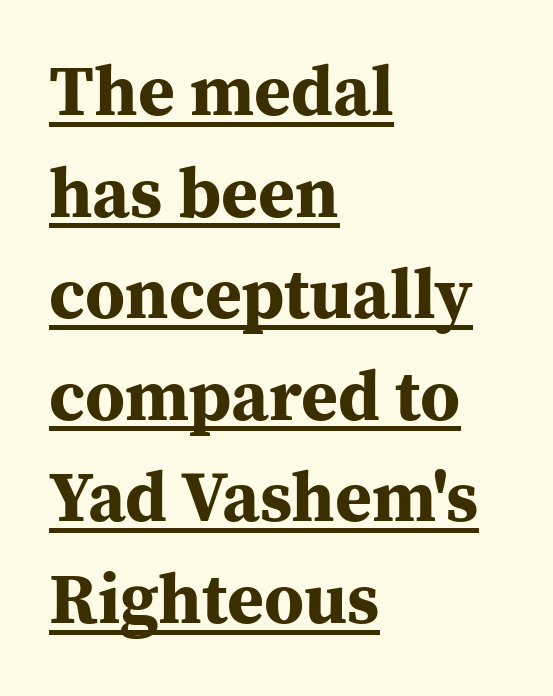
The image shows 71 px bold serif type, upright; set left-aligned, normal line spacing (1.43x), normal letter spacing, underlined; medium stroke contrast and a medium x-height.
